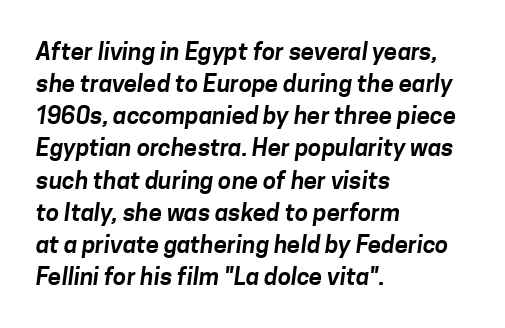
{"underline": "no", "align": "left", "line_spacing": "normal", "line_spacing_ratio": 1.34, "letter_spacing": "normal", "letter_spacing_em": 0.0, "glyph_px": 24}
